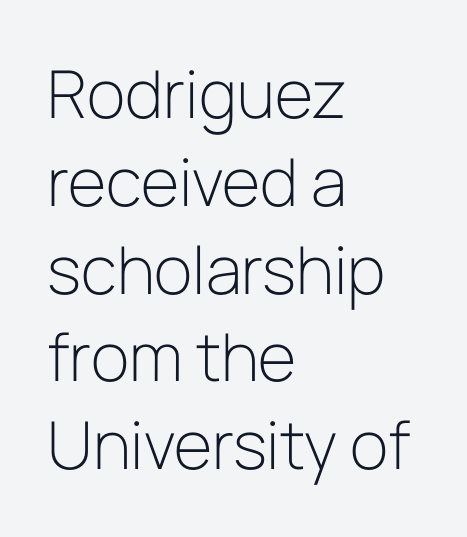
The rendering keeps characters at their native spacing. Serifs: no, the terminals of the letterforms are clean. A normal amount of white space separates one row of letters from the next. Unlike italic type, these characters show no tilt at all. Horizontally, the lines are justified to the leading edge only.
